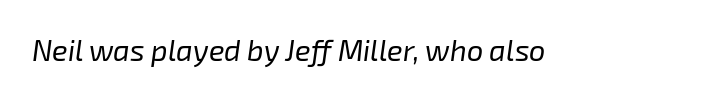
Each letter keeps its own natural width here, so spacing adapts to shape. The typography opts for an oblique posture over an upright one. The glyphs are unaccompanied by any horizontal stroke below them. The cut favours lightness, reaching ordinary text weight at its darkest. Nothing unusual about the tracking: characters are spaced as the font intends.
